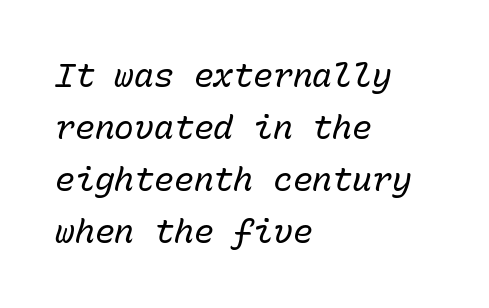
The image shows 33 px regular-weight type, italic (leaning right), monospaced; set left-aligned, normal line spacing (1.58x), normal letter spacing, not underlined; low stroke contrast and a medium x-height.
